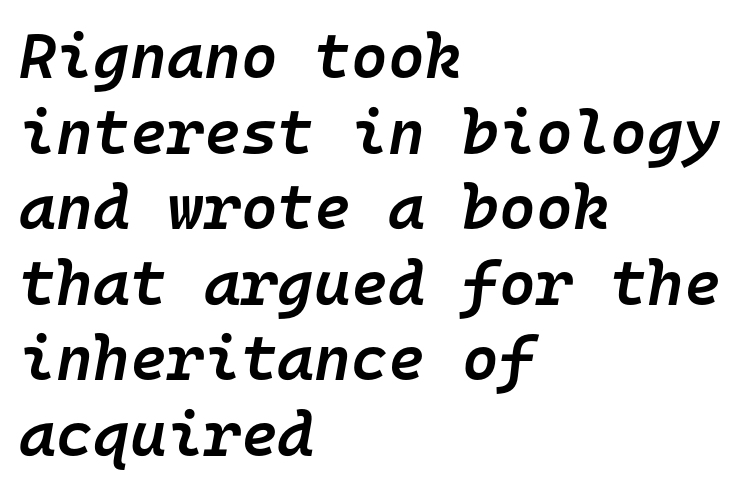
The image shows 63 px semibold type, italic (leaning right), monospaced; set left-aligned, line spacing 1.2x, normal letter spacing, not underlined; low stroke contrast and a medium x-height.
